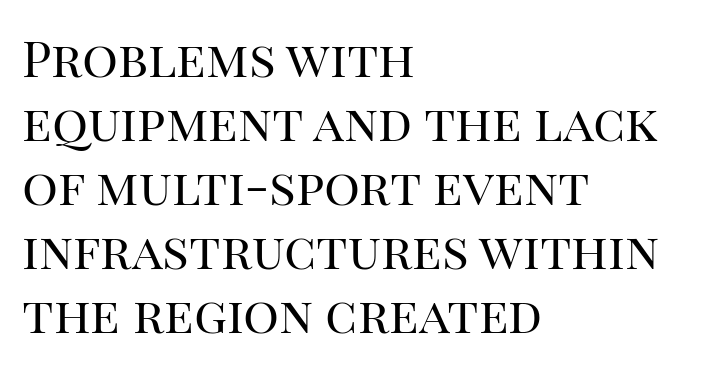
Check under the words: just untouched page. The passage shown is typeset with a serif family. A normal amount of white space separates one row of letters from the next. The letterforms sit shoulder to shoulder at normal distance. The font sits on the lighter half of the weight spectrum, regular included.
